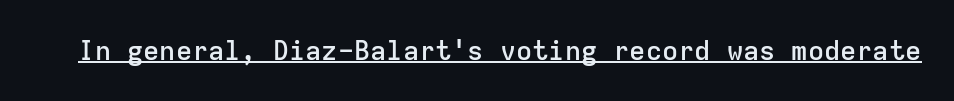
{"italic": "no", "bold": "semi", "underline": "yes", "letter_spacing": "normal", "letter_spacing_em": 0.0, "glyph_px": 27}
